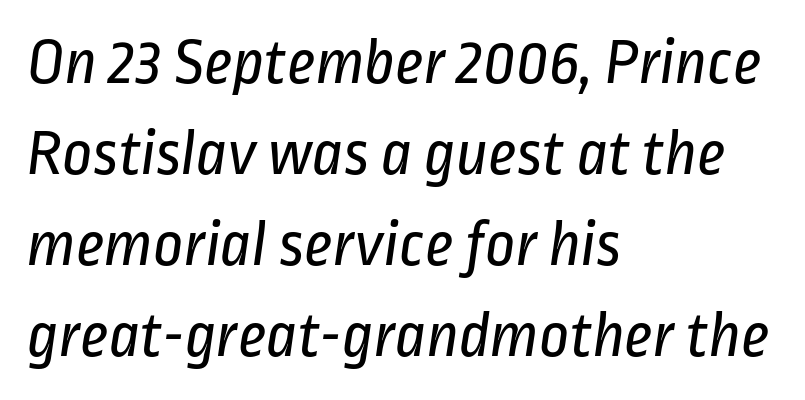
Does the leading feel generous? No, just average. Nothing heavy about these letters — not bold at all. Nobody drew a line under any word here. The lines in this sample share a left origin and differ only in where they stop. These lines are rendered in a variable-pitch font. These lines are composed in type without serifs.
